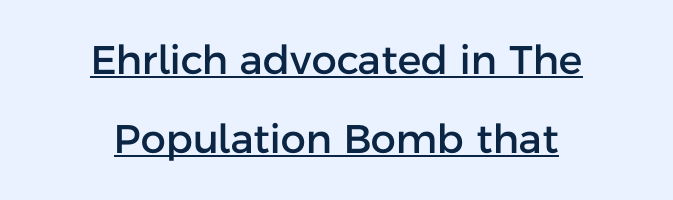
{"serif": "no", "italic": "no", "width": "normal", "stroke_contrast": "low", "x_height": "medium", "monospaced": "no", "underline": "yes", "align": "center", "line_spacing": "loose", "line_spacing_ratio": 1.98, "letter_spacing": "normal", "letter_spacing_em": 0.0, "glyph_px": 40}
